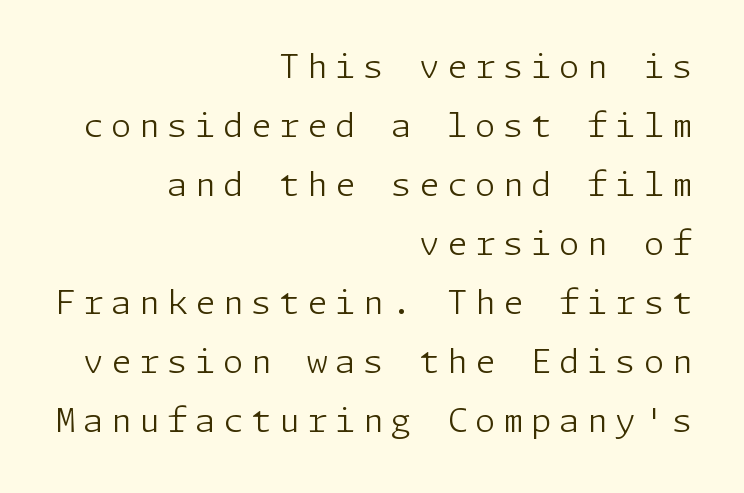
{"serif": "no", "italic": "no", "bold": "no", "weight": "light", "width": "normal", "stroke_contrast": "low", "x_height": "medium", "underline": "no", "align": "right", "line_spacing_ratio": 1.79, "letter_spacing": "wide", "letter_spacing_em": 0.23, "glyph_px": 33}
